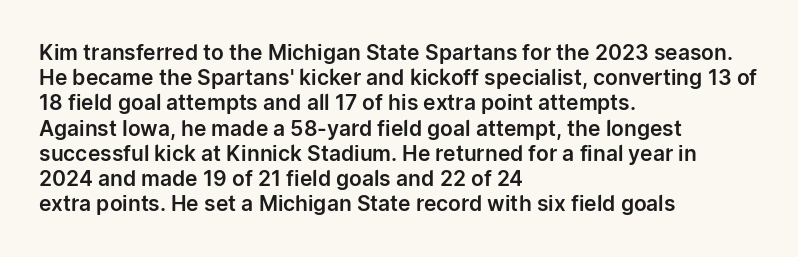
The image shows 21 px text type, upright; set left-aligned, line spacing 1.2x, normal letter spacing, not underlined.
